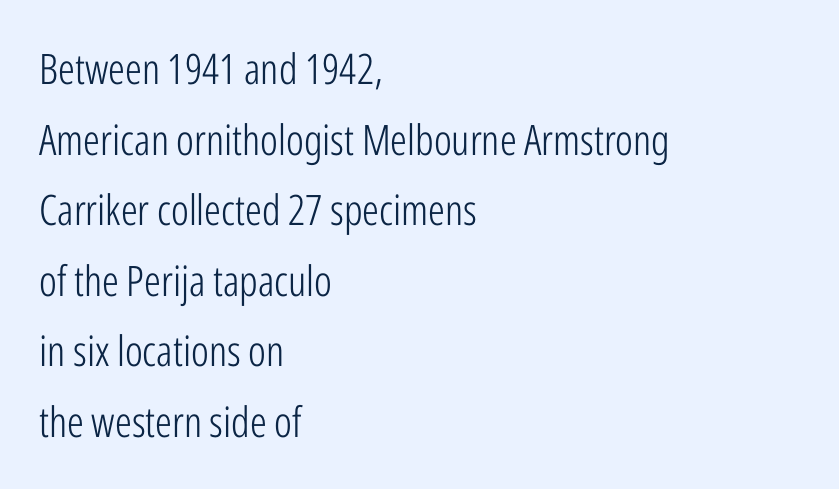
{"serif": "no", "italic": "no", "bold": "no", "weight": "light", "width": "condensed", "stroke_contrast": "low", "x_height": "medium", "monospaced": "no", "underline": "no", "align": "left", "line_spacing": "normal", "line_spacing_ratio": 1.68, "letter_spacing": "normal", "letter_spacing_em": 0.0, "glyph_px": 42}
